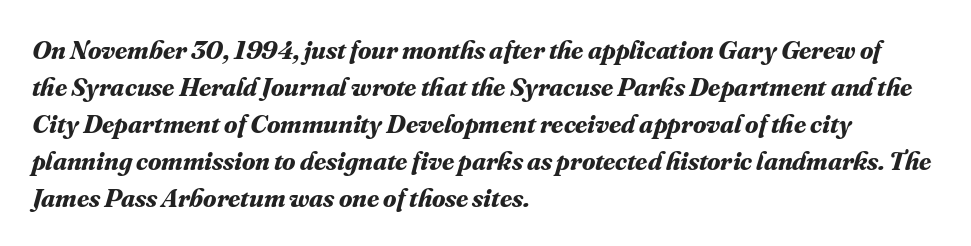
The image shows 27 px bold type, italic (leaning right); set left-aligned, normal line spacing (1.37x), normal letter spacing, not underlined.
